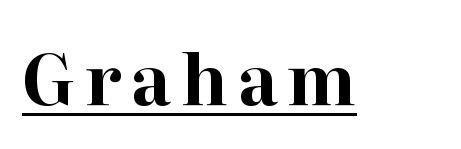
{"serif": "yes", "italic": "no", "bold": "yes", "weight": "bold", "width": "normal", "stroke_contrast": "high", "x_height": "medium", "monospaced": "no", "underline": "yes", "glyph_px": 70}
